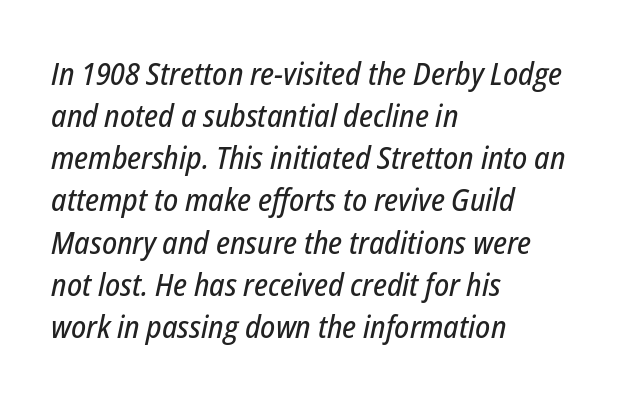
The image shows 31 px condensed type, italic (leaning right); set left-aligned, normal line spacing (1.36x), normal letter spacing, not underlined; low stroke contrast and a medium x-height.
